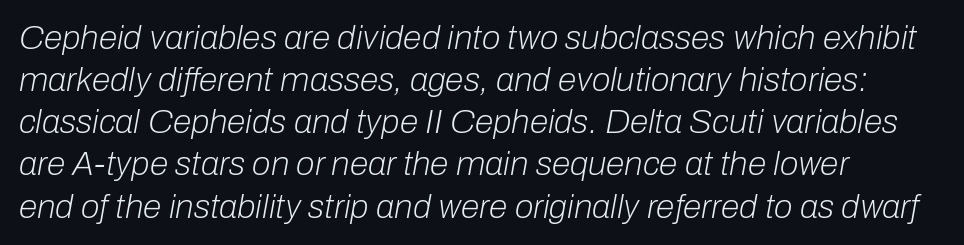
The image shows 34 px light type, italic (leaning right); set left-aligned, line spacing 1.24x, normal letter spacing, not underlined; low stroke contrast and a medium x-height.
